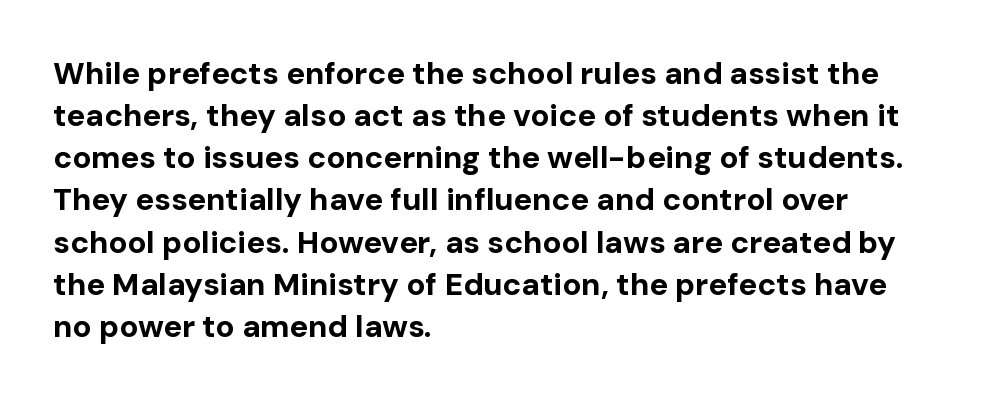
{"serif": "no", "italic": "no", "bold": "yes", "weight": "bold", "width": "normal", "stroke_contrast": "low", "x_height": "medium", "monospaced": "no", "underline": "no", "align": "left", "line_spacing": "normal", "line_spacing_ratio": 1.36, "letter_spacing": "normal", "letter_spacing_em": 0.0, "glyph_px": 31}
